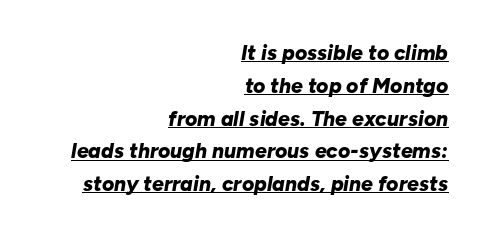
The image shows 21 px bold type, italic (leaning right); set right-aligned, normal line spacing (1.56x), normal letter spacing, underlined.
